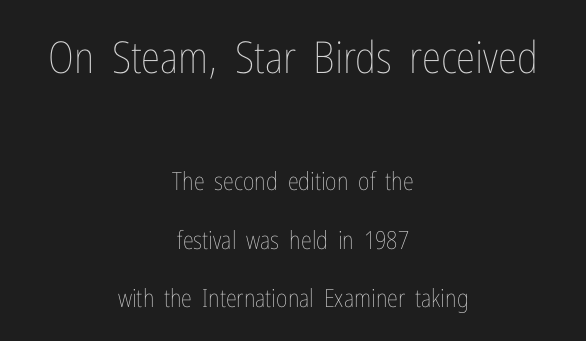
The image shows 44 px thin, condensed type, upright; set centered, loose line spacing (2.34x), normal letter spacing, not underlined; the first (top) block is 1.76x larger; low stroke contrast and a medium x-height.
